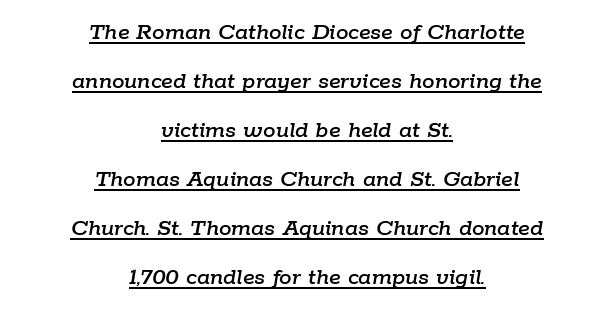
Standard letterfit; no display-style spreading of the glyphs. This sample trades compactness for vertical openness between lines. The passage shown is underscored from start to finish. Every character sits at an angle, as italics do. This rendering uses center alignment, leaving both contours irregular but symmetric.
